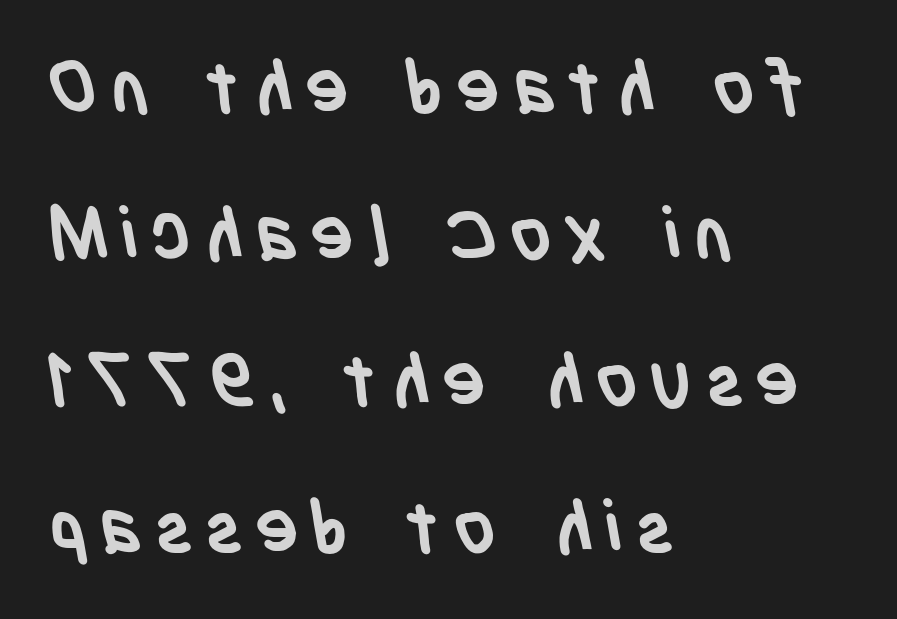
The font is running at its bold setting. Reading down the block, your eye returns to a fixed left position each line. Leading is clearly above the norm, producing a sparse column. A clean baseline with only descenders dipping below it. Note the varied advance widths — an 'i' is clearly narrower than an 'm'.
